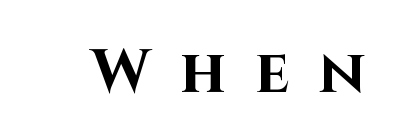
{"serif": "no", "italic": "no", "bold": "yes", "weight": "bold", "width": "normal", "stroke_contrast": "high", "x_height": "large", "monospaced": "no", "underline": "no", "letter_spacing": "wide", "letter_spacing_em": 0.48, "glyph_px": 61}
